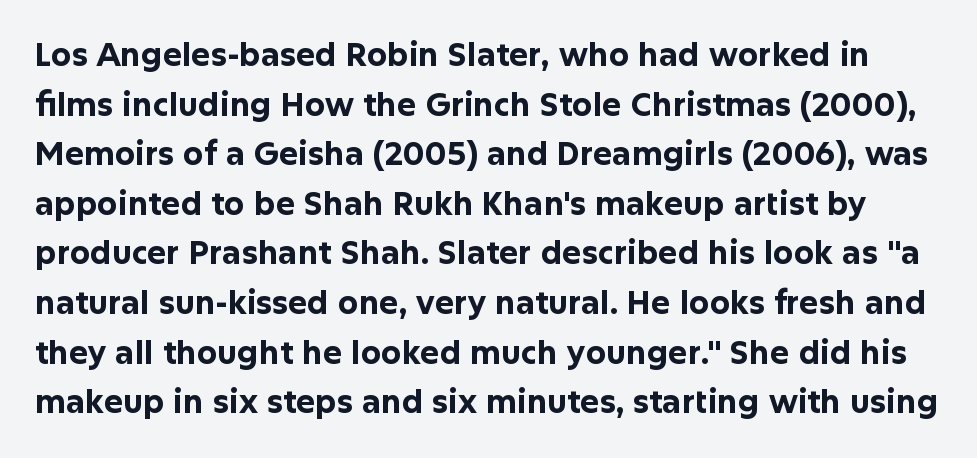
Q: Is the text bold? A: Yes.
Q: Is the text italic (slanted)? A: No, it is upright.
Q: Is the typeface a serif or a sans-serif typeface? A: Sans-serif.
Q: Is the text underlined? A: No.
Q: Is the spacing between letters normal or unusually wide? A: Normal.
Q: Is the spacing between lines tight, normal or loose? A: Normal.
Q: Width (condensed, normal, or wide)? A: Normal.
Q: Stroke contrast? A: Low.
Q: x-height? A: Medium.
Q: Monospaced? A: No.
